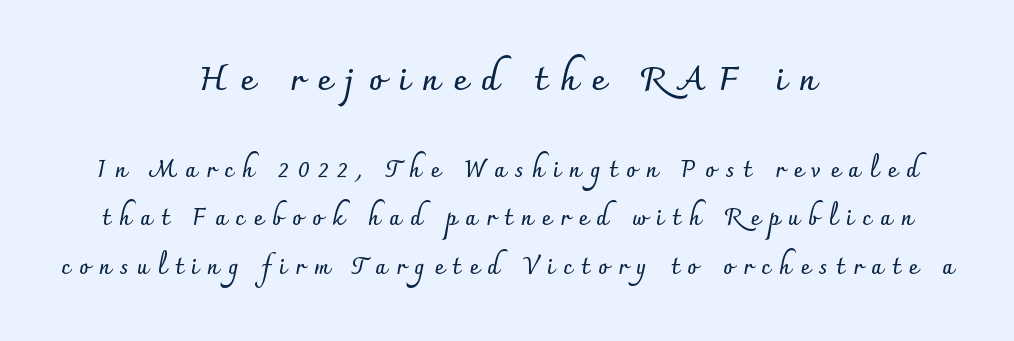
Plenty of ink on the page — the face is bold. The gaps between neighbouring characters are conspicuously large. Only glyphs here, with clear space below each row. The rendering shows plain stroke endings on the letterforms — a sans-serif design. Baseline-to-baseline distance is far greater than the letter height. The face used here appears at its bigger size in the upper chunk.
